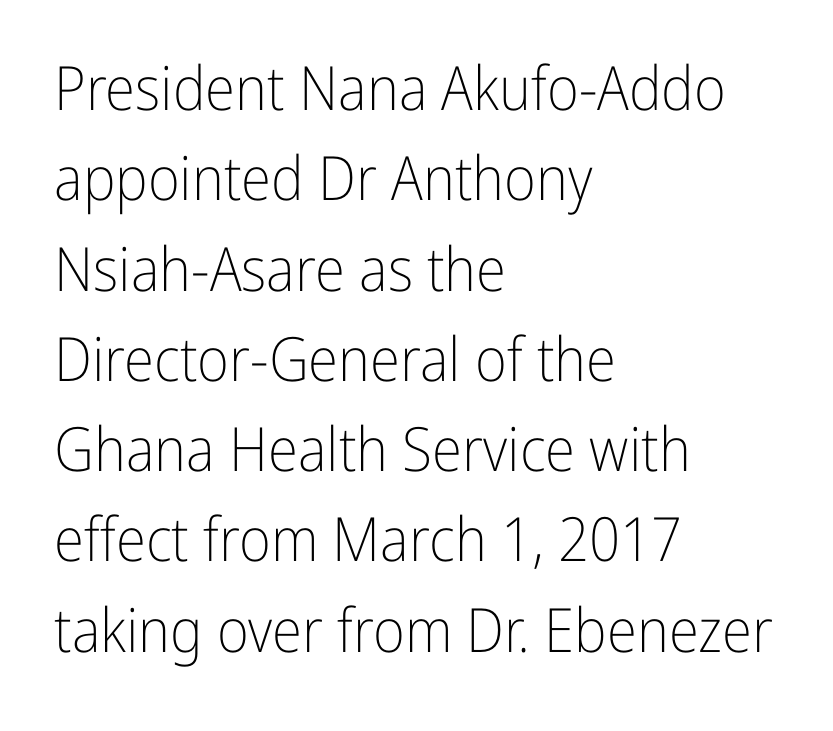
{"serif": "no", "italic": "no", "bold": "no", "weight": "light", "width": "condensed", "stroke_contrast": "low", "x_height": "medium", "monospaced": "no", "underline": "no", "align": "left", "line_spacing": "normal", "line_spacing_ratio": 1.48, "letter_spacing": "normal", "letter_spacing_em": 0.0, "glyph_px": 61}
